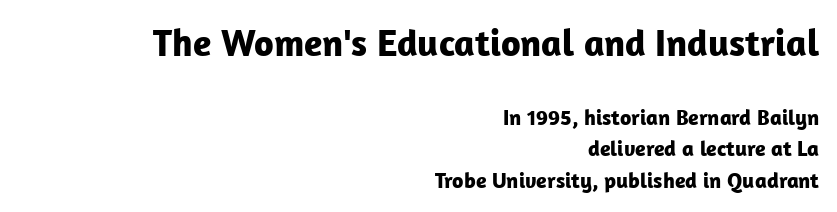
The image shows 38 px bold sans-serif type, upright; set right-aligned, normal line spacing (1.43x), normal letter spacing, not underlined; the first (top) block is 1.73x larger; low stroke contrast and a medium x-height.
